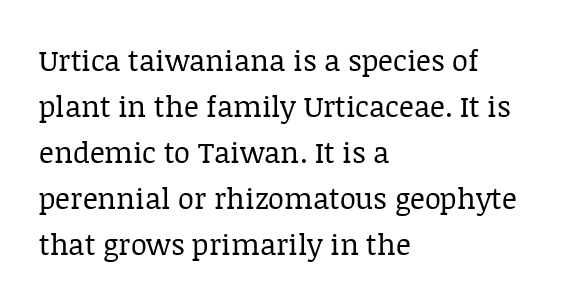
{"serif": "yes", "italic": "no", "bold": "no", "weight": "regular", "width": "normal", "stroke_contrast": "low", "x_height": "large", "monospaced": "no", "underline": "no", "align": "left", "line_spacing": "normal", "line_spacing_ratio": 1.59, "letter_spacing": "normal", "letter_spacing_em": 0.0, "glyph_px": 29}
